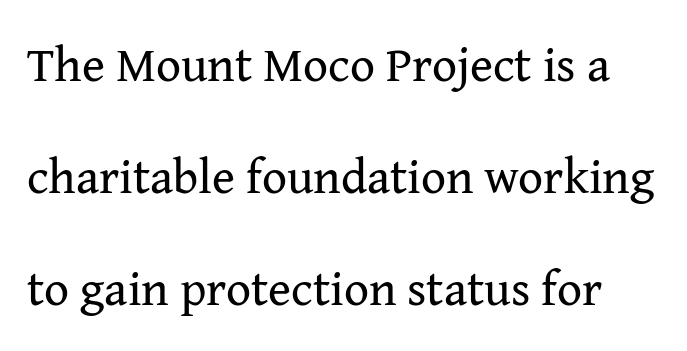
{"serif": "yes", "italic": "no", "bold": "no", "weight": "regular", "width": "normal", "stroke_contrast": "medium", "x_height": "medium", "monospaced": "no", "underline": "no", "line_spacing": "loose", "line_spacing_ratio": 2.29, "letter_spacing": "normal", "letter_spacing_em": 0.0, "glyph_px": 49}
